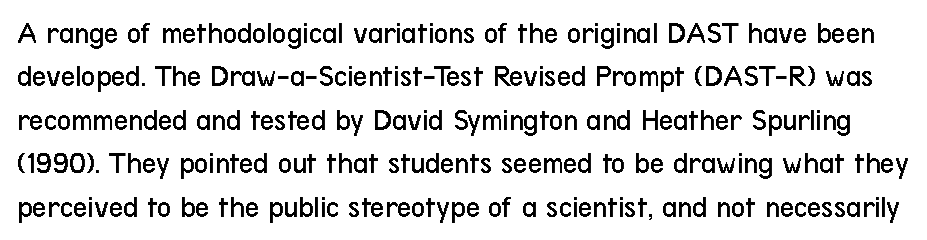
The image shows 31 px regular-weight, condensed sans-serif type, upright; set normal line spacing (1.4x), normal letter spacing, not underlined; low stroke contrast and a medium x-height.
